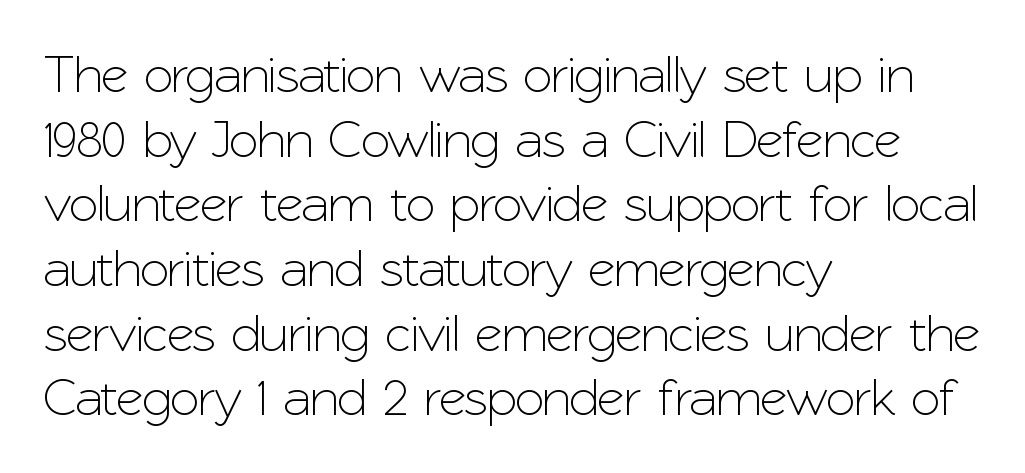
{"serif": "no", "italic": "no", "width": "normal", "stroke_contrast": "low", "x_height": "medium", "monospaced": "no", "underline": "no", "align": "left", "line_spacing_ratio": 1.22, "letter_spacing": "normal", "letter_spacing_em": 0.0, "glyph_px": 53}
